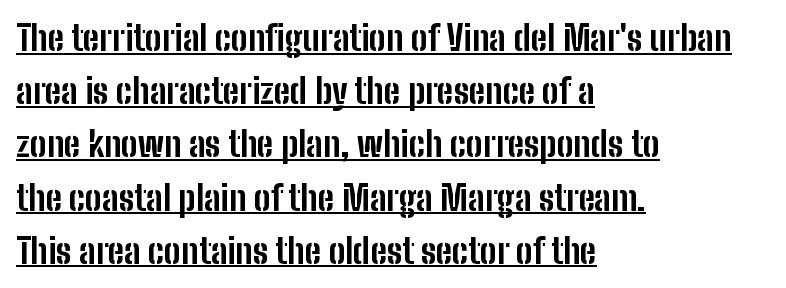
Q: Is the text bold? A: Yes.
Q: Is the text italic (slanted)? A: No, it is upright.
Q: Is the typeface a serif or a sans-serif typeface? A: Sans-serif.
Q: Is the text underlined? A: Yes.
Q: How is the paragraph aligned? A: Left-aligned.
Q: Is the spacing between letters normal or unusually wide? A: Normal.
Q: Is the spacing between lines tight, normal or loose? A: Normal.
Q: Width (condensed, normal, or wide)? A: Condensed.
Q: Stroke contrast? A: Low.
Q: x-height? A: Medium.
Q: Monospaced? A: No.
